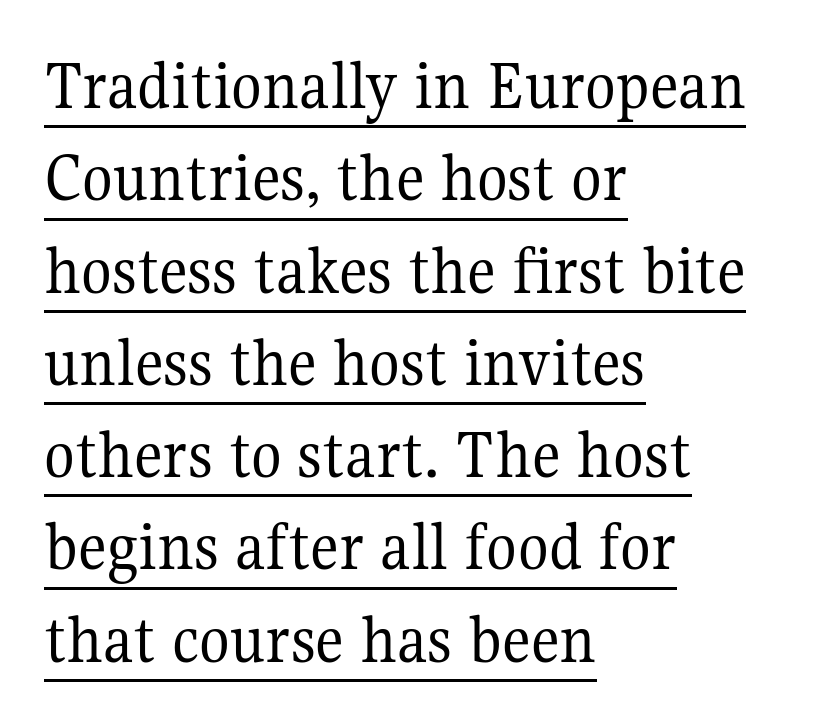
Q: Is the text bold? A: No.
Q: Is the text italic (slanted)? A: No, it is upright.
Q: Is the typeface a serif or a sans-serif typeface? A: Serif.
Q: Is the text underlined? A: Yes.
Q: How is the paragraph aligned? A: Left-aligned.
Q: Is the spacing between letters normal or unusually wide? A: Normal.
Q: Is the spacing between lines tight, normal or loose? A: Normal.
Q: Width (condensed, normal, or wide)? A: Normal.
Q: Stroke contrast? A: Medium.
Q: x-height? A: Medium.
Q: Monospaced? A: No.
